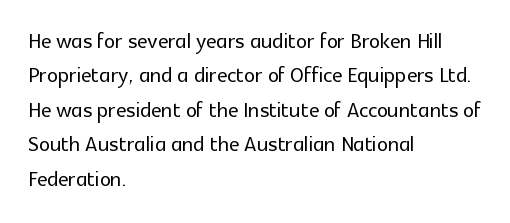
The image shows 28 px sans-serif type, upright; set left-aligned, line spacing 1.23x, normal letter spacing, not underlined; a medium x-height.
